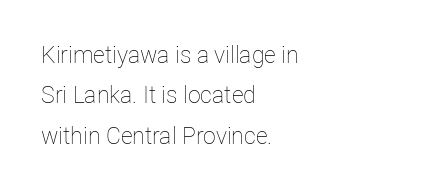
{"italic": "no", "bold": "no", "underline": "no", "align": "left", "line_spacing_ratio": 1.76, "letter_spacing": "normal", "letter_spacing_em": 0.0, "glyph_px": 23}
